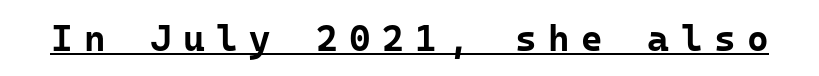
Each letter, wide or thin by design, is forced into the same width here. This rendering employs a face without finishing strokes, i.e., a sans-serif. Notice how a bar underscores the lettering throughout. Plenty of ink on the page — the face is bold. Rendered with straight, roman letterforms. Inter-character spacing is expanded well beyond the font's built-in metrics.
